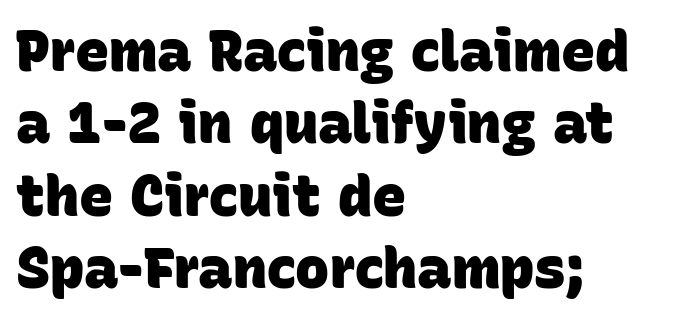
The image shows 57 px heavy sans-serif type; set left-aligned, normal line spacing (1.27x), normal letter spacing, not underlined; low stroke contrast and a large x-height.
